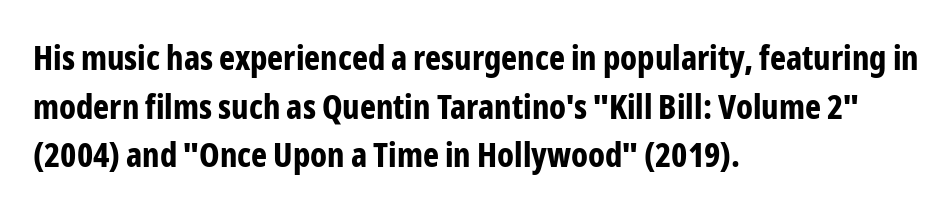
Q: Is the text bold? A: Yes.
Q: Is the text italic (slanted)? A: No, it is upright.
Q: Is the typeface a serif or a sans-serif typeface? A: Sans-serif.
Q: Is the text underlined? A: No.
Q: How is the paragraph aligned? A: Left-aligned.
Q: Is the spacing between letters normal or unusually wide? A: Normal.
Q: Is the spacing between lines tight, normal or loose? A: Normal.
Q: Width (condensed, normal, or wide)? A: Condensed.
Q: Stroke contrast? A: Low.
Q: x-height? A: Medium.
Q: Monospaced? A: No.
